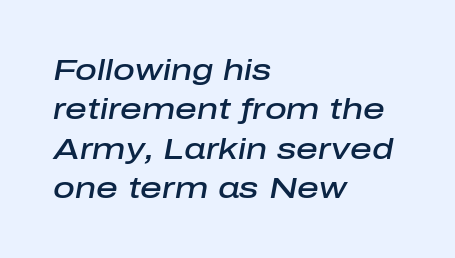
The image shows 30 px semibold type, italic (leaning right); set left-aligned, normal line spacing (1.31x), normal letter spacing, not underlined; low stroke contrast and a medium x-height.
